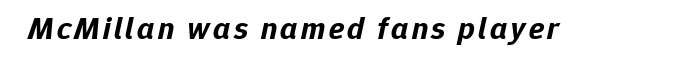
Q: Is the text bold? A: Yes.
Q: Is the text italic (slanted)? A: Yes, it leans right by about 12 degrees.
Q: Is the text underlined? A: No.
Q: Width (condensed, normal, or wide)? A: Normal.
Q: Stroke contrast? A: Low.
Q: x-height? A: Medium.
Q: Monospaced? A: No.
